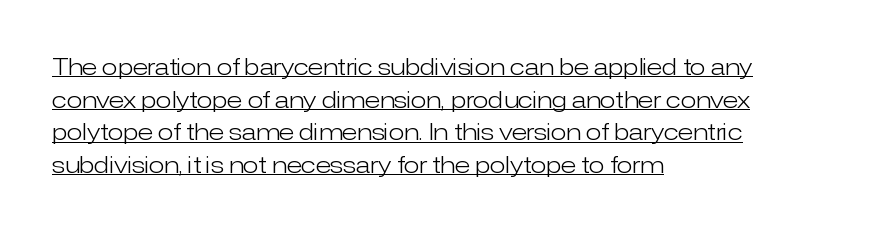
Q: Is the text bold? A: No.
Q: Is the text italic (slanted)? A: No, it is upright.
Q: Is the text underlined? A: Yes.
Q: How is the paragraph aligned? A: Left-aligned.
Q: Is the spacing between letters normal or unusually wide? A: Normal.
Q: Is the spacing between lines tight, normal or loose? A: Normal.
